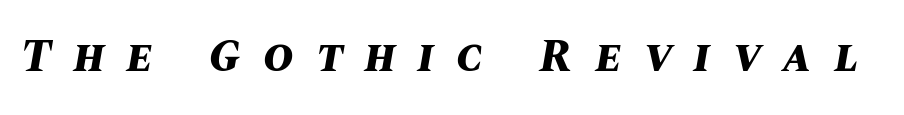
Q: Is the text bold? A: Yes.
Q: Is the text italic (slanted)? A: Yes, it leans right by about 10 degrees.
Q: Is the text underlined? A: No.
Q: Is the spacing between letters normal or unusually wide? A: Unusually wide.
Q: Width (condensed, normal, or wide)? A: Normal.
Q: Stroke contrast? A: Medium.
Q: x-height? A: Large.
Q: Monospaced? A: No.
